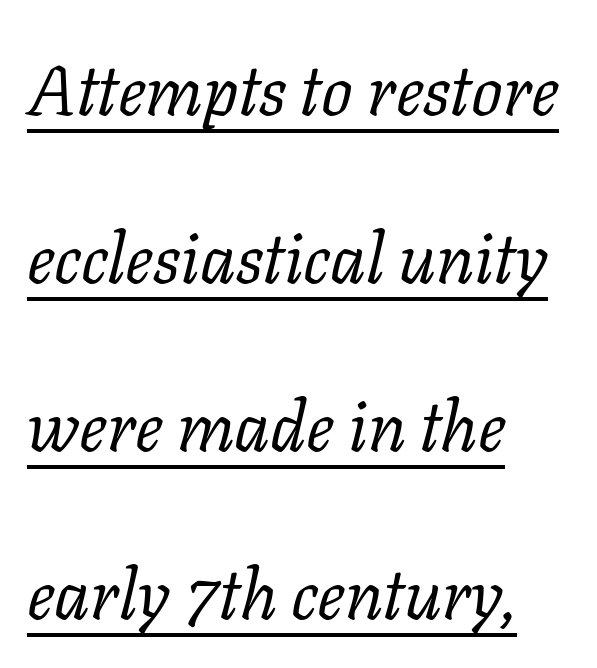
Airy leading. This sample uses an oblique cut, with every glyph tilted off the vertical. These lines are composed in type with serifs. Heaviness? Minimal to ordinary, like unemphasized prose. Do the characters align in a grid? No, the font is proportional.
